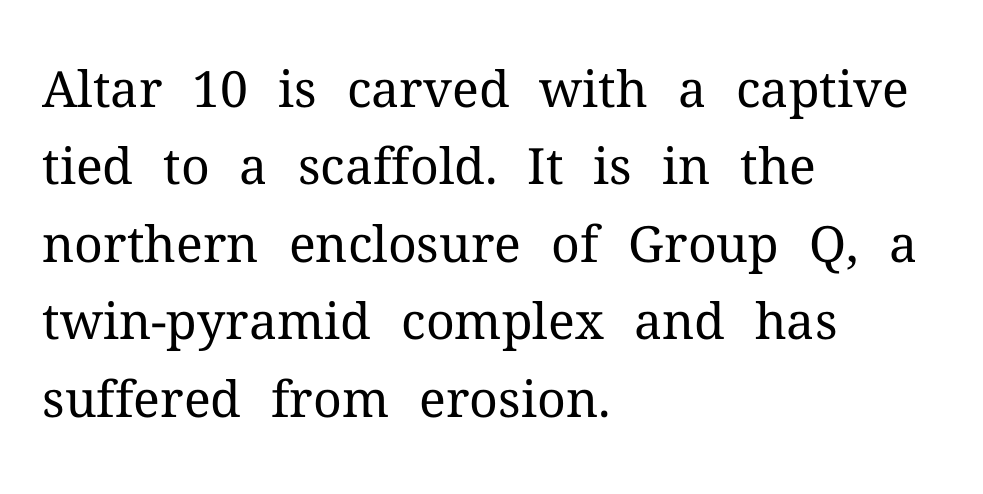
{"serif": "yes", "italic": "no", "bold": "no", "weight": "regular", "width": "normal", "stroke_contrast": "medium", "x_height": "medium", "monospaced": "no", "underline": "no", "align": "left", "line_spacing": "normal", "line_spacing_ratio": 1.55, "letter_spacing": "normal", "letter_spacing_em": 0.0, "glyph_px": 50}
